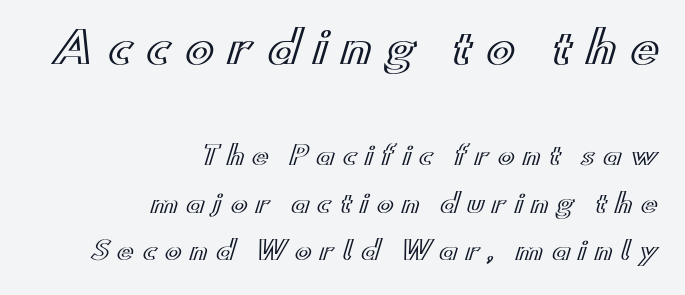
Q: Is the text italic (slanted)? A: Yes.
Q: Is the text underlined? A: No.
Q: How is the paragraph aligned? A: Right-aligned.
Q: Is the spacing between letters normal or unusually wide? A: Unusually wide.
Q: Is the spacing between lines tight, normal or loose? A: Loose.
Q: Which block of text is set in a larger size, the first (top) or the second (bottom)? A: The first (top) one.
Q: Width (condensed, normal, or wide)? A: Wide.
Q: x-height? A: Small.
Q: Monospaced? A: No.
